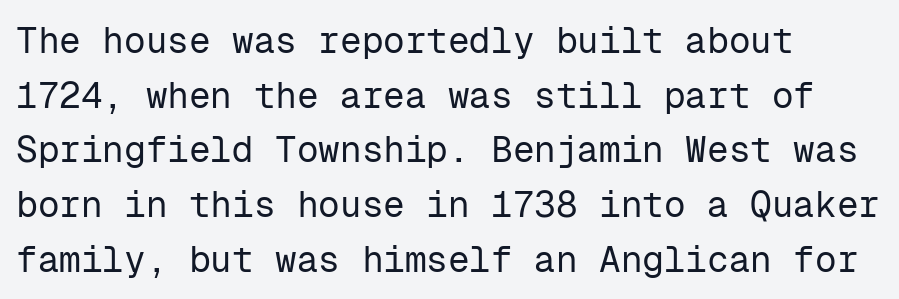
Q: Is the text bold? A: No.
Q: Is the text italic (slanted)? A: No, it is upright.
Q: Is the typeface a serif or a sans-serif typeface? A: Sans-serif.
Q: Is the text underlined? A: No.
Q: How is the paragraph aligned? A: Left-aligned.
Q: Is the spacing between letters normal or unusually wide? A: Normal.
Q: Is the spacing between lines tight, normal or loose? A: Normal.
Q: Width (condensed, normal, or wide)? A: Normal.
Q: Stroke contrast? A: Low.
Q: x-height? A: Medium.
Q: Monospaced? A: Yes.
